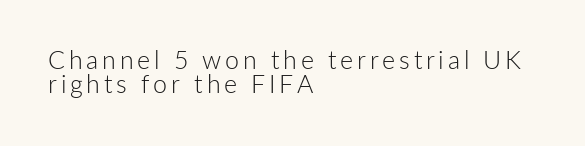
Q: Is the text bold? A: No.
Q: Is the text italic (slanted)? A: No, it is upright.
Q: Is the text underlined? A: No.
Q: How is the paragraph aligned? A: Left-aligned.
Q: Is the spacing between lines tight, normal or loose? A: Tight.
